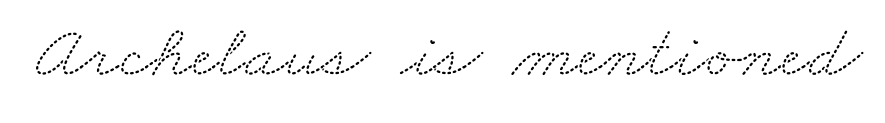
Q: Is the typeface a serif or a sans-serif typeface? A: Serif.
Q: Is the text underlined? A: No.
Q: Is the spacing between letters normal or unusually wide? A: Normal.
Q: Width (condensed, normal, or wide)? A: Wide.
Q: Stroke contrast? A: Medium.
Q: x-height? A: Small.
Q: Monospaced? A: No.
